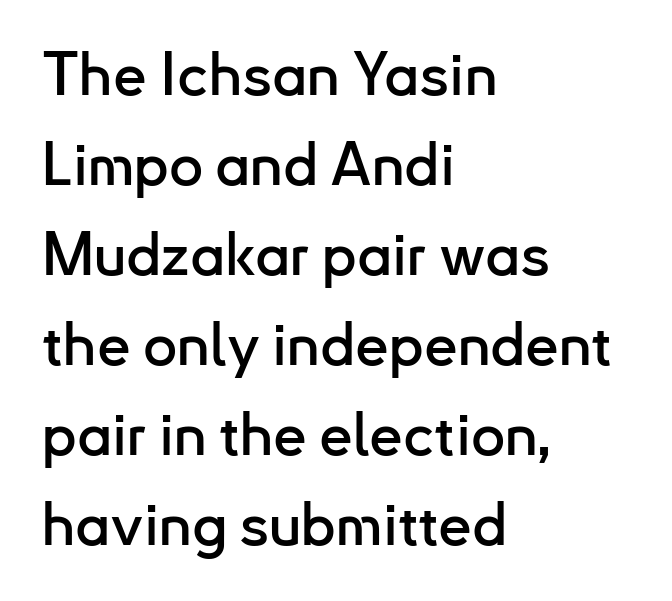
The image shows 60 px sans-serif type, upright; set left-aligned, normal line spacing (1.5x), normal letter spacing, not underlined; low stroke contrast and a small x-height.
